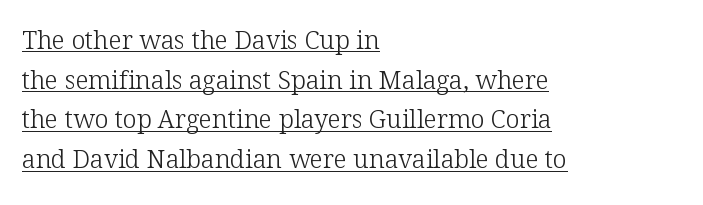
Q: Is the text bold? A: No.
Q: Is the text italic (slanted)? A: No, it is upright.
Q: Is the text underlined? A: Yes.
Q: How is the paragraph aligned? A: Left-aligned.
Q: Is the spacing between letters normal or unusually wide? A: Normal.
Q: Is the spacing between lines tight, normal or loose? A: Normal.
